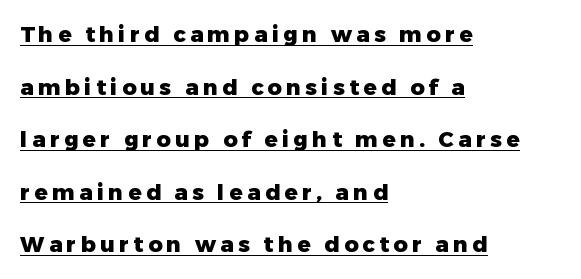
These words are printed bold, with thick strokes throughout. Tall strokes in this sample are plumb rather than angled. The gaps between neighbouring characters are conspicuously large. Left-aligned paragraph, ragged on the right. You could fit nearly another row in the gap between these rows.
